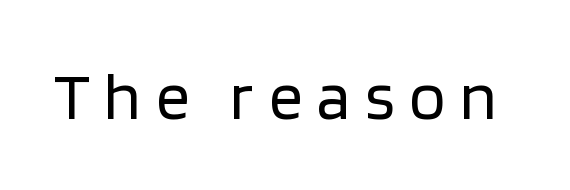
{"serif": "no", "italic": "no", "bold": "no", "weight": "regular", "width": "normal", "stroke_contrast": "low", "x_height": "large", "monospaced": "no", "underline": "no", "letter_spacing": "wide", "letter_spacing_em": 0.22, "glyph_px": 67}
